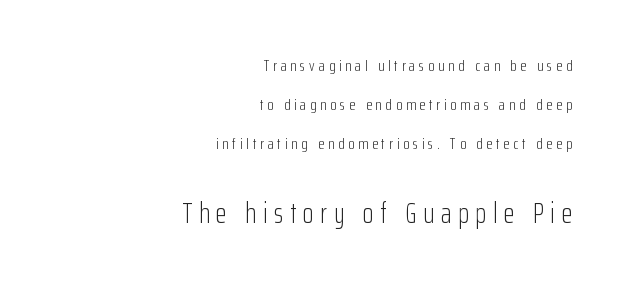
{"serif": "no", "italic": "no", "bold": "no", "weight": "light", "width": "condensed", "stroke_contrast": "low", "x_height": "medium", "monospaced": "no", "underline": "no", "align": "right", "line_spacing": "loose", "line_spacing_ratio": 2.43, "letter_spacing": "wide", "letter_spacing_em": 0.24, "larger_block": "second", "size_ratio": 1.75, "glyph_px": 28}
